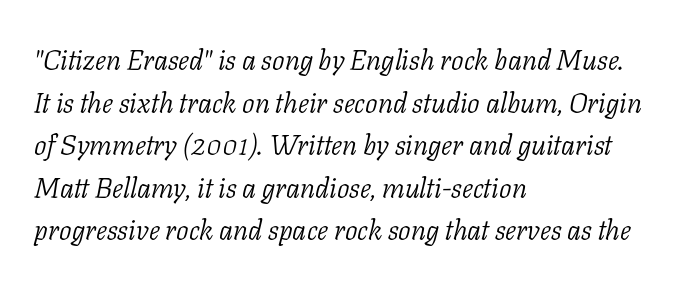
{"serif": "yes", "italic": "yes", "lean": "right", "slant_degrees": 11, "bold": "no", "weight": "light", "width": "normal", "stroke_contrast": "low", "x_height": "medium", "monospaced": "no", "underline": "no", "align": "left", "line_spacing": "normal", "line_spacing_ratio": 1.52, "letter_spacing": "normal", "letter_spacing_em": 0.0, "glyph_px": 28}
